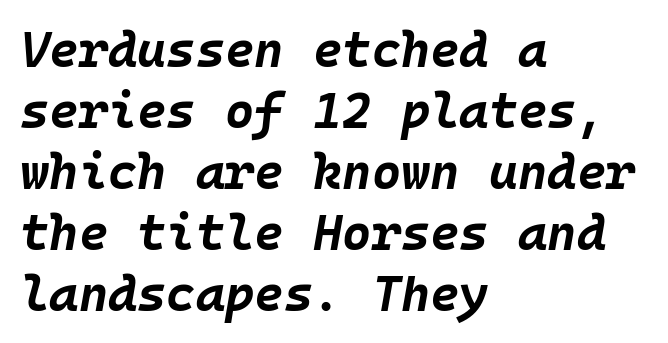
The image shows 50 px bold type, italic (leaning right), monospaced; set left-aligned, line spacing 1.22x, normal letter spacing, not underlined; low stroke contrast and a large x-height.
